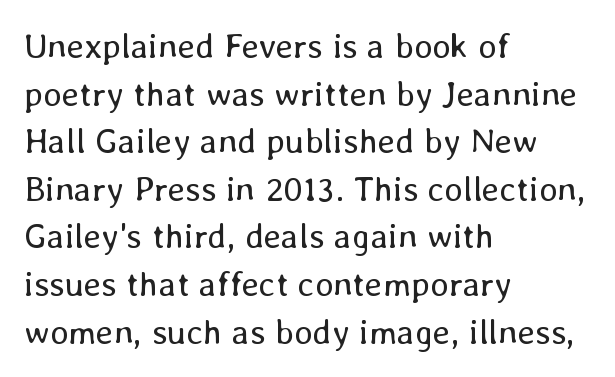
Each stroke keeps to a modest, everyday thickness or less. The letterforms sit shoulder to shoulder at normal distance. This rendering features lettering with no underline. Teacher's note: observe the even left margin — that is flush-left alignment. You could not count columns in this text — the font is proportionally spaced.
